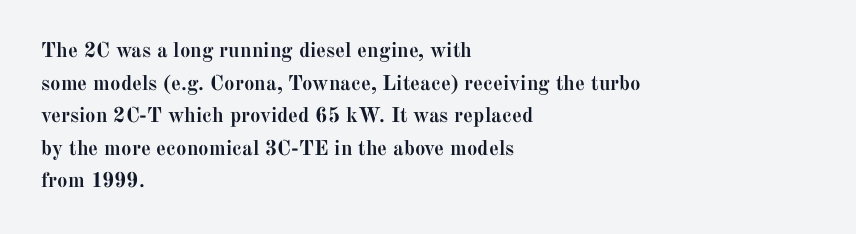
{"italic": "no", "bold": "yes", "underline": "no", "align": "left", "line_spacing": "normal", "line_spacing_ratio": 1.55, "letter_spacing": "normal", "letter_spacing_em": 0.0, "glyph_px": 21}
